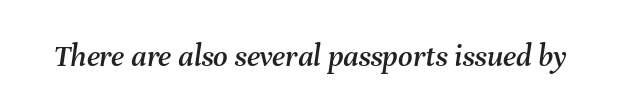
Q: Is the text italic (slanted)? A: Yes, it leans right by about 8 degrees.
Q: Is the text underlined? A: No.
Q: Is the spacing between letters normal or unusually wide? A: Normal.
Q: Width (condensed, normal, or wide)? A: Normal.
Q: Stroke contrast? A: Medium.
Q: x-height? A: Medium.
Q: Monospaced? A: No.
